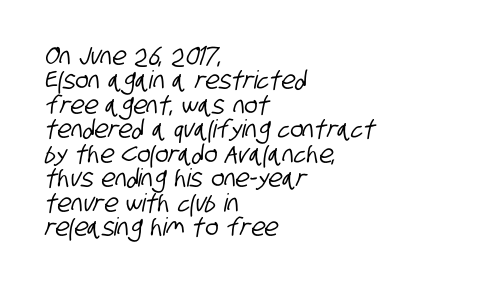
The image shows 25 px text type; set left-aligned, tight line spacing (0.98x), normal letter spacing, not underlined.
